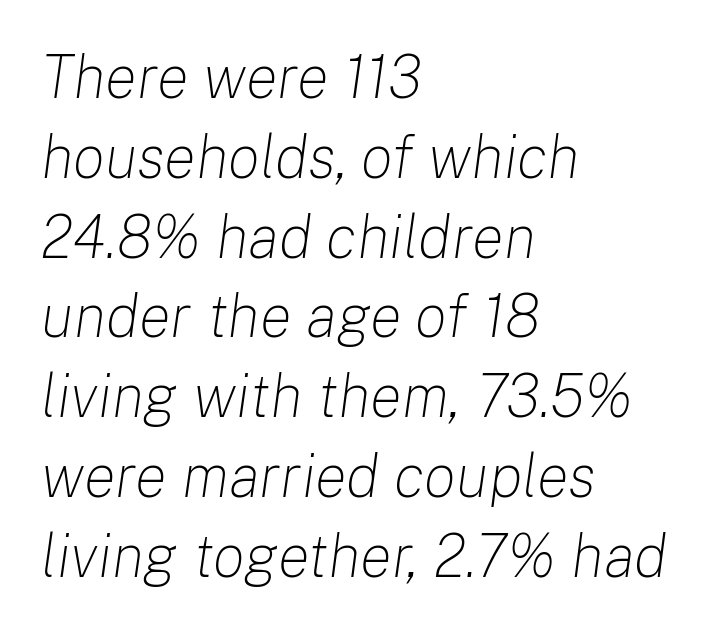
Compared with typical paragraphs, the rows here are spaced about the same. Teacher's note: observe the even left margin — that is flush-left alignment. Glance below the letters and you will spot only blank space. Think of a printed novel: that variable character pitch is what you see here.
